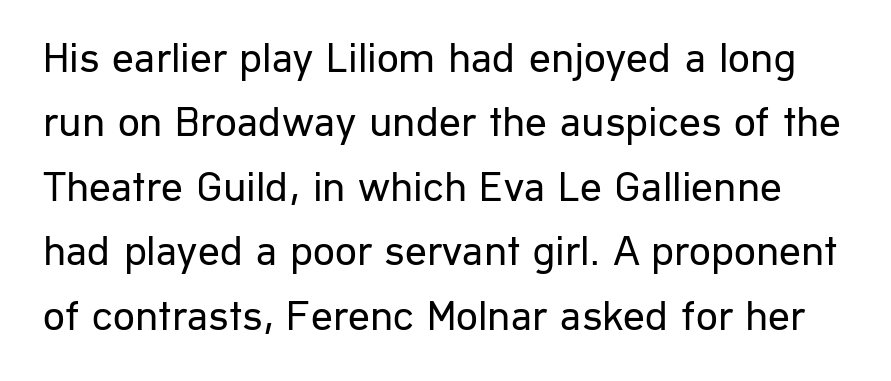
Q: Is the text bold? A: No.
Q: Is the text italic (slanted)? A: No, it is upright.
Q: Is the typeface a serif or a sans-serif typeface? A: Sans-serif.
Q: Is the text underlined? A: No.
Q: Is the spacing between letters normal or unusually wide? A: Normal.
Q: Is the spacing between lines tight, normal or loose? A: Normal.
Q: Width (condensed, normal, or wide)? A: Normal.
Q: Stroke contrast? A: Low.
Q: x-height? A: Medium.
Q: Monospaced? A: No.
